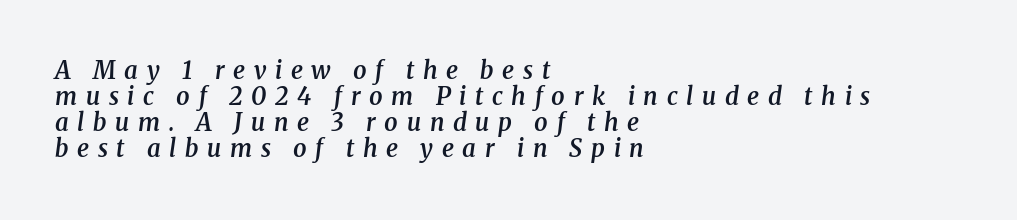
Q: Is the text bold? A: Semi-bold.
Q: Is the text italic (slanted)? A: Yes, it leans right by about 8 degrees.
Q: Is the text underlined? A: No.
Q: How is the paragraph aligned? A: Left-aligned.
Q: Is the spacing between letters normal or unusually wide? A: Unusually wide.
Q: Is the spacing between lines tight, normal or loose? A: Tight.
